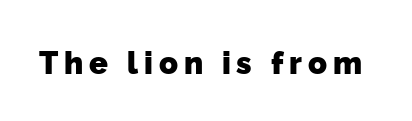
{"serif": "no", "bold": "yes", "weight": "heavy", "width": "normal", "stroke_contrast": "low", "x_height": "medium", "monospaced": "no", "underline": "no", "glyph_px": 31}
